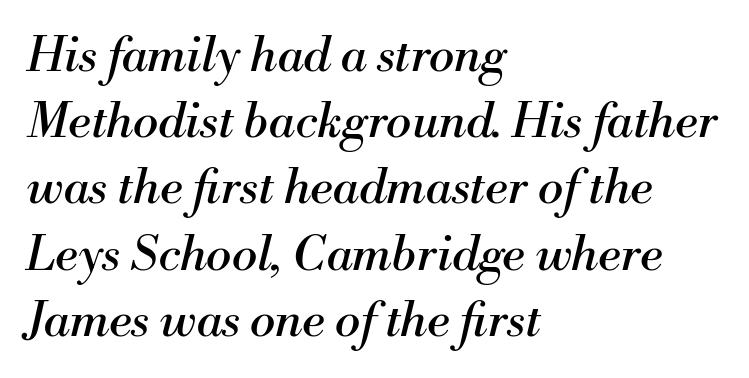
These glyphs show unthickened strokes, regular width or finer. Plain, unruled lines of type. Letterform terminals end in serifs throughout the passage. Rows of type keep a routine distance in the vertical direction. Which margin do the lines hug? The left one — the right edge is uneven. The glyphs look as if they've been sheared to an angle.
